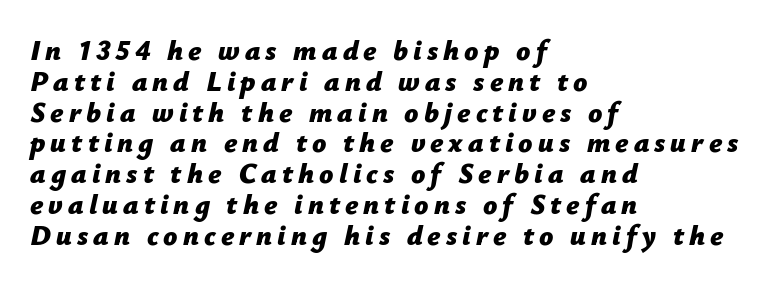
The image shows 28 px bold type, italic (leaning right); set left-aligned, tight line spacing (1.1x), not underlined; low stroke contrast and a medium x-height.
